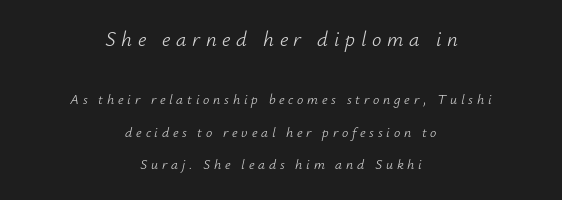
Teacher's note: observe the equal gaps on both sides — that is centered alignment. A clean baseline with only descenders dipping below it. The weight would be labelled regular, book, light, or lighter still. The letterforms stand isolated, each surrounded by extra space.
